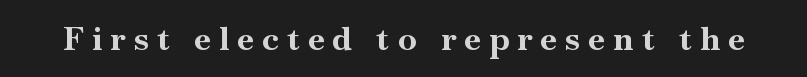
Q: Is the text bold? A: Yes.
Q: Is the text italic (slanted)? A: No, it is upright.
Q: Is the typeface a serif or a sans-serif typeface? A: Serif.
Q: Is the text underlined? A: No.
Q: Is the spacing between letters normal or unusually wide? A: Unusually wide.
Q: Width (condensed, normal, or wide)? A: Normal.
Q: Stroke contrast? A: High.
Q: x-height? A: Small.
Q: Monospaced? A: No.
